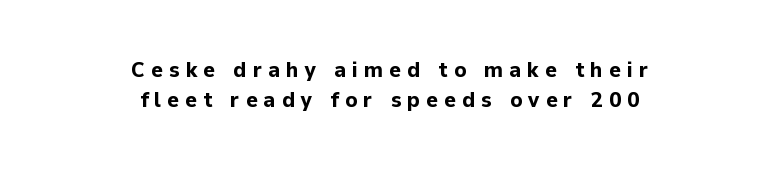
How heavy is the stroke? Heavy — this is a bold. The line texture is sparse and dotted thanks to wide tracking. The text block is weighted toward neither margin, spreading evenly from the middle. The type sits square on the baseline with zero lean. Horizontal bands of white between lines are of average thickness. Has an underline been added? It has not.
